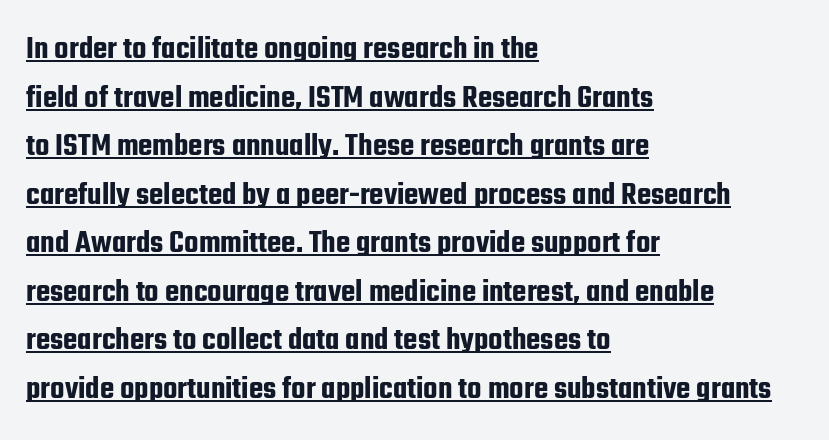
Words appear dense and cohesive because spacing is normal. Regarding serifs, this sample does without them. Unlike italic type, these characters show no tilt at all. A student would call this left alignment; a typographer would say flush left, rag right. A typesetter would call this proportional, since set widths differ per character.
